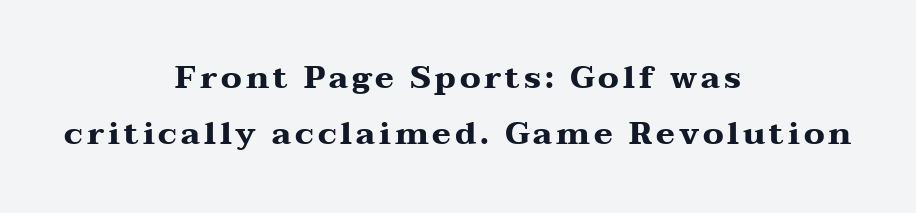
{"serif": "yes", "italic": "no", "bold": "yes", "weight": "heavy", "width": "wide", "stroke_contrast": "medium", "x_height": "medium", "monospaced": "no", "underline": "no", "align": "center", "line_spacing_ratio": 1.76, "glyph_px": 32}
